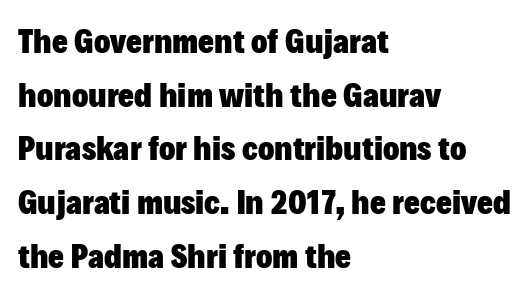
{"serif": "no", "italic": "no", "bold": "yes", "weight": "heavy", "width": "normal", "stroke_contrast": "low", "x_height": "medium", "monospaced": "no", "underline": "no", "align": "left", "line_spacing": "normal", "line_spacing_ratio": 1.58, "letter_spacing": "normal", "letter_spacing_em": 0.0, "glyph_px": 34}
